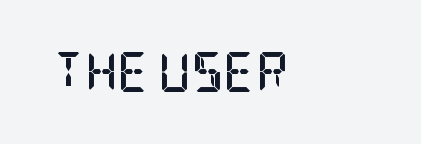
Q: Is the text bold? A: Yes.
Q: Is the text italic (slanted)? A: No, it is upright.
Q: Is the typeface a serif or a sans-serif typeface? A: Serif.
Q: Is the text underlined? A: No.
Q: How is the paragraph aligned? A: Left-aligned.
Q: Is the spacing between letters normal or unusually wide? A: Normal.
Q: Width (condensed, normal, or wide)? A: Condensed.
Q: Stroke contrast? A: Low.
Q: x-height? A: Large.
